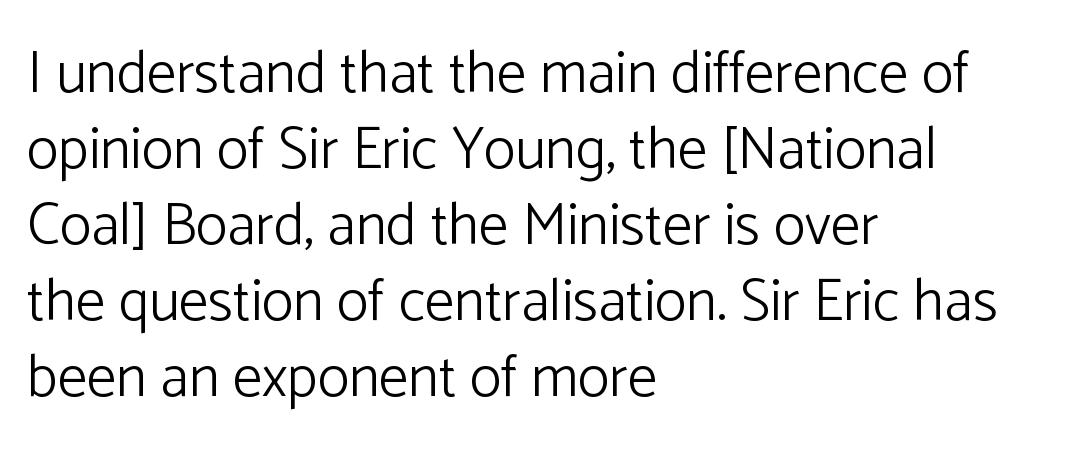
{"serif": "no", "italic": "no", "bold": "no", "weight": "light", "width": "normal", "stroke_contrast": "low", "x_height": "medium", "monospaced": "no", "underline": "no", "align": "left", "line_spacing": "normal", "line_spacing_ratio": 1.29, "letter_spacing": "normal", "letter_spacing_em": 0.0, "glyph_px": 59}
